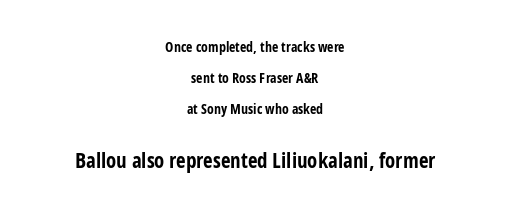
Baseline-to-baseline distance is far greater than the letter height. Any mark beneath the type? The region is blank. Inter-character spacing is left at the font's built-in metrics. A centered setting, common on invitations and titles, is used for this passage. The passage shown begins with its smaller block and ends with its larger one.
